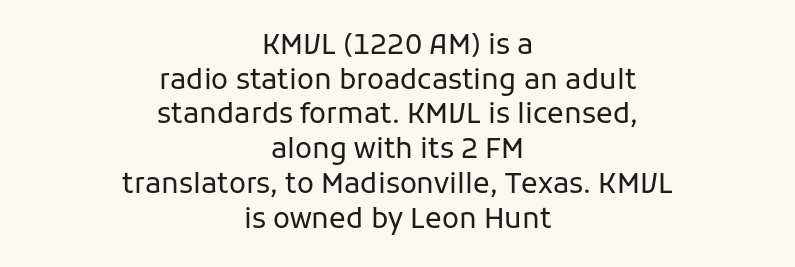
{"serif": "no", "italic": "no", "bold": "no", "weight": "regular", "width": "normal", "stroke_contrast": "low", "x_height": "medium", "monospaced": "no", "underline": "no", "align": "center", "line_spacing_ratio": 1.24, "letter_spacing": "normal", "letter_spacing_em": 0.0, "glyph_px": 28}
